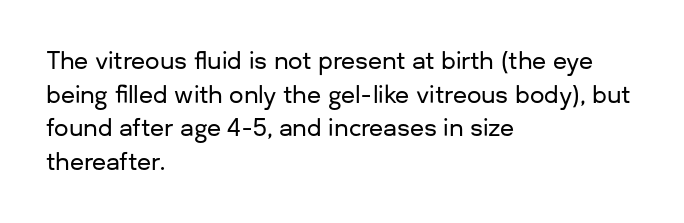
The image shows 23 px text type, upright; set left-aligned, normal line spacing (1.46x), normal letter spacing, not underlined.
